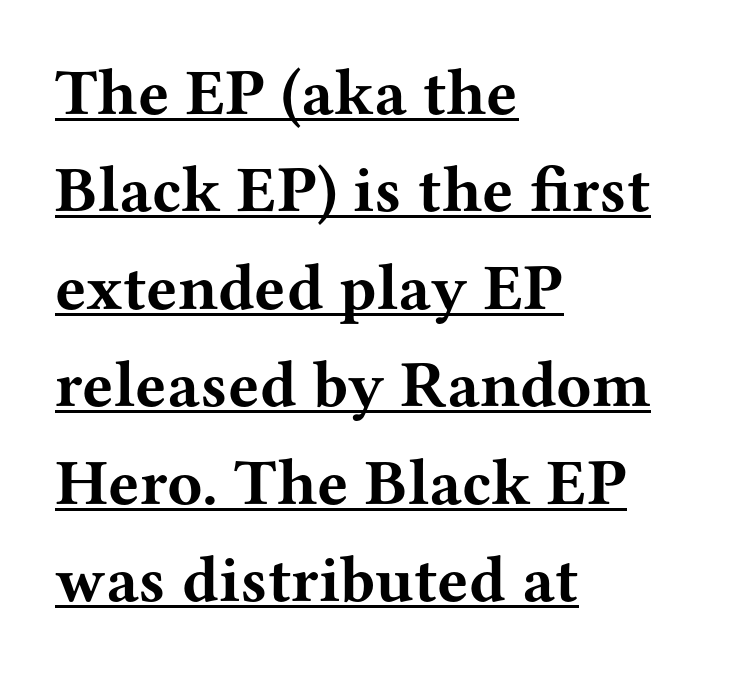
Q: Is the text bold? A: Yes.
Q: Is the text italic (slanted)? A: No, it is upright.
Q: Is the typeface a serif or a sans-serif typeface? A: Serif.
Q: Is the text underlined? A: Yes.
Q: How is the paragraph aligned? A: Left-aligned.
Q: Is the spacing between letters normal or unusually wide? A: Normal.
Q: Is the spacing between lines tight, normal or loose? A: Normal.
Q: Width (condensed, normal, or wide)? A: Wide.
Q: Stroke contrast? A: Medium.
Q: x-height? A: Medium.
Q: Monospaced? A: No.
